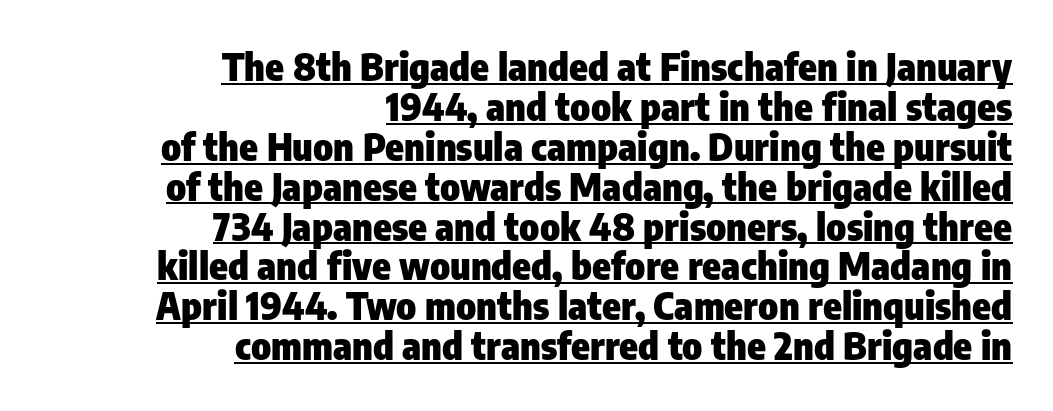
The image shows 38 px heavy, condensed sans-serif type, upright; set right-aligned, tight line spacing (1.05x), normal letter spacing, underlined; low stroke contrast and a medium x-height.
